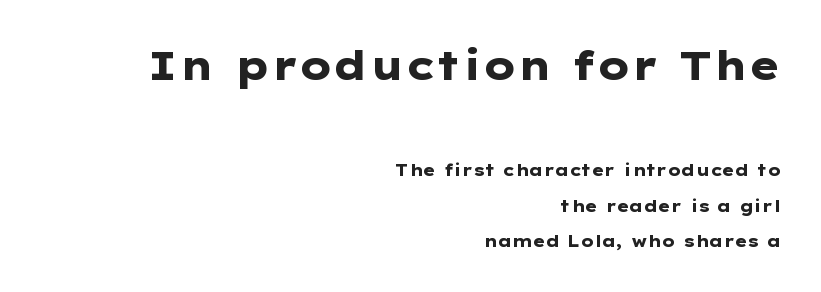
The image shows 40 px heavy, wide sans-serif type, upright; set right-aligned, loose line spacing (2.21x), normal letter spacing, not underlined; the first (top) block is 2.5x larger; low stroke contrast and a medium x-height.
